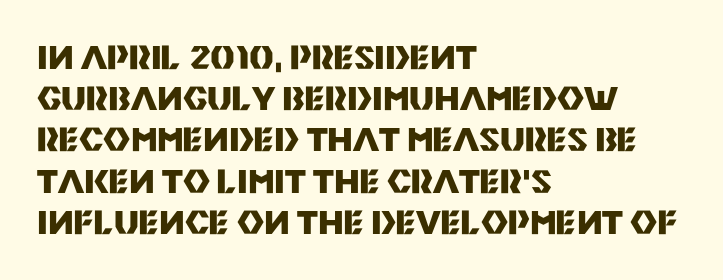
{"serif": "no", "italic": "no", "bold": "yes", "weight": "heavy", "width": "normal", "stroke_contrast": "medium", "x_height": "large", "monospaced": "no", "underline": "no", "align": "left", "line_spacing": "normal", "line_spacing_ratio": 1.25, "letter_spacing": "normal", "letter_spacing_em": 0.0, "glyph_px": 33}
